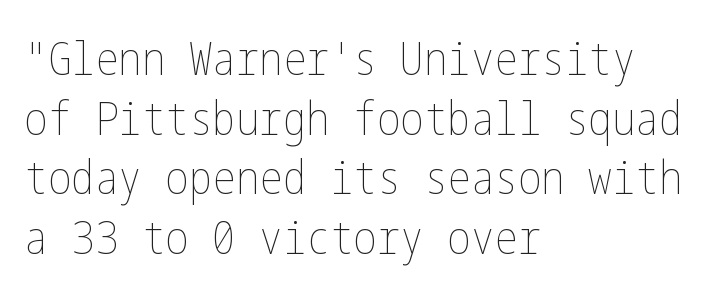
{"italic": "no", "bold": "no", "weight": "thin", "width": "condensed", "stroke_contrast": "low", "x_height": "medium", "underline": "no", "align": "left", "line_spacing": "normal", "line_spacing_ratio": 1.27, "letter_spacing": "normal", "letter_spacing_em": 0.0, "glyph_px": 47}
